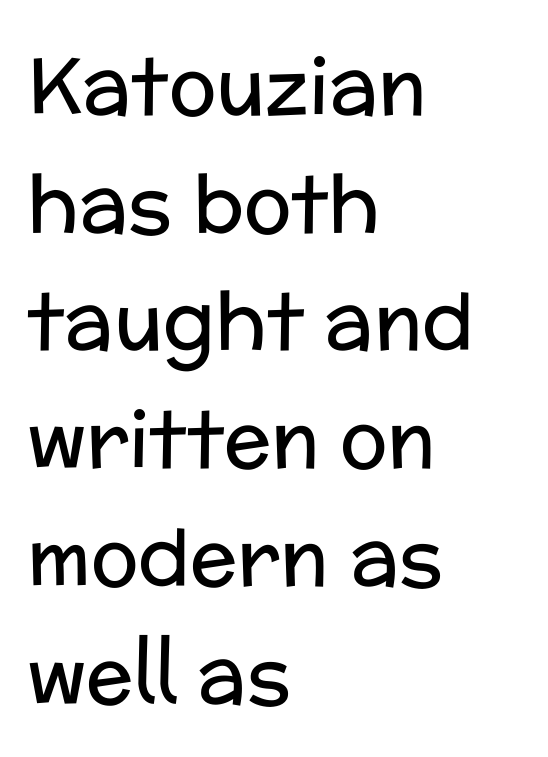
Which margin do the lines hug? The left one — the right edge is uneven. In terms of letterspacing, this is plain default setting. Is there much room between lines? A standard amount, neither cramped nor airy. Do the characters align in a grid? No, the font is proportional.
